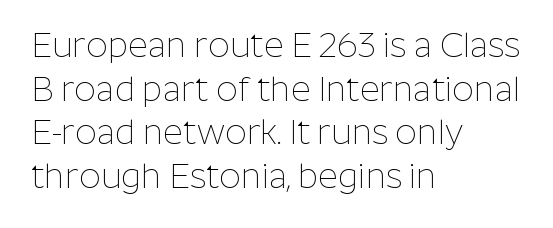
{"serif": "no", "italic": "no", "bold": "no", "weight": "thin", "width": "normal", "stroke_contrast": "low", "x_height": "medium", "monospaced": "no", "underline": "no", "align": "left", "line_spacing": "normal", "line_spacing_ratio": 1.28, "letter_spacing": "normal", "letter_spacing_em": 0.0, "glyph_px": 34}
